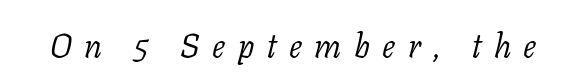
Q: Is the text bold? A: No.
Q: Is the text italic (slanted)? A: Yes, it leans right by about 11 degrees.
Q: Is the typeface a serif or a sans-serif typeface? A: Serif.
Q: Is the text underlined? A: No.
Q: Is the spacing between letters normal or unusually wide? A: Unusually wide.
Q: Width (condensed, normal, or wide)? A: Normal.
Q: Stroke contrast? A: Low.
Q: x-height? A: Medium.
Q: Monospaced? A: No.
